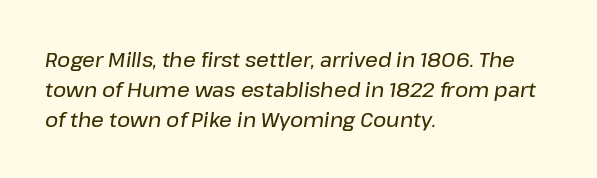
Q: Is the text italic (slanted)? A: Yes, it leans right by about 8 degrees.
Q: Is the text underlined? A: No.
Q: How is the paragraph aligned? A: Left-aligned.
Q: Is the spacing between letters normal or unusually wide? A: Normal.
Q: Is the spacing between lines tight, normal or loose? A: Normal.
